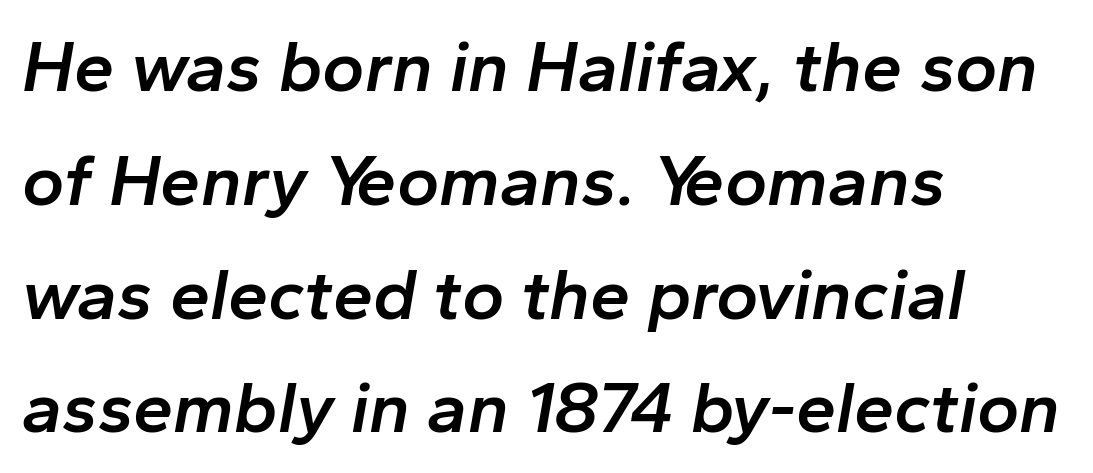
The image shows 72 px semibold type, italic (leaning right); set left-aligned, normal line spacing (1.58x), normal letter spacing, not underlined; low stroke contrast and a medium x-height.
